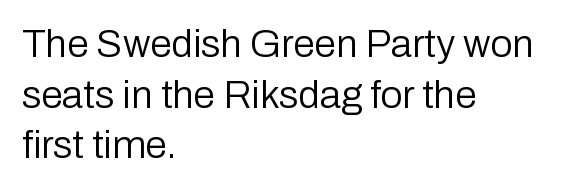
The image shows 39 px regular-weight sans-serif type, upright; set left-aligned, normal line spacing (1.3x), normal letter spacing, not underlined; low stroke contrast and a medium x-height.
